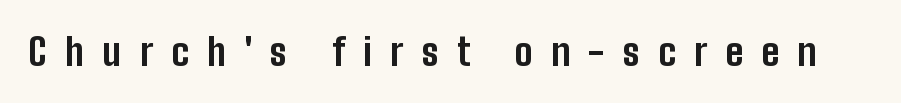
Caption: bold face, heavy strokes. A typesetter would call this proportional, since set widths differ per character. The glyphs are unaccompanied by any horizontal stroke below them. This sample uses an upright cut, with every glyph sitting square on the baseline. The letterforms stand isolated, each surrounded by extra space.
